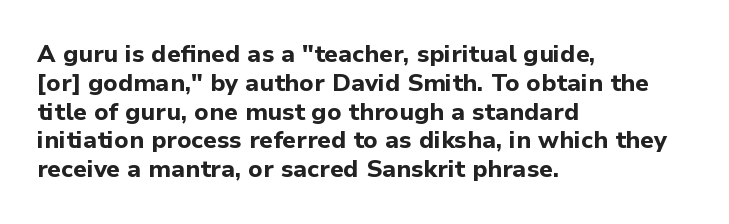
The image shows 24 px bold type, upright; set left-aligned, line spacing 1.2x, normal letter spacing, not underlined.
